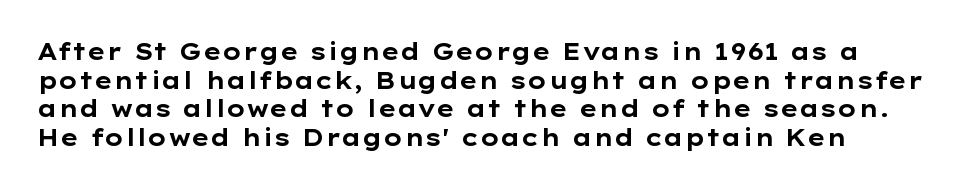
The image shows 23 px bold type, upright; set line spacing 1.24x, normal letter spacing, not underlined.
